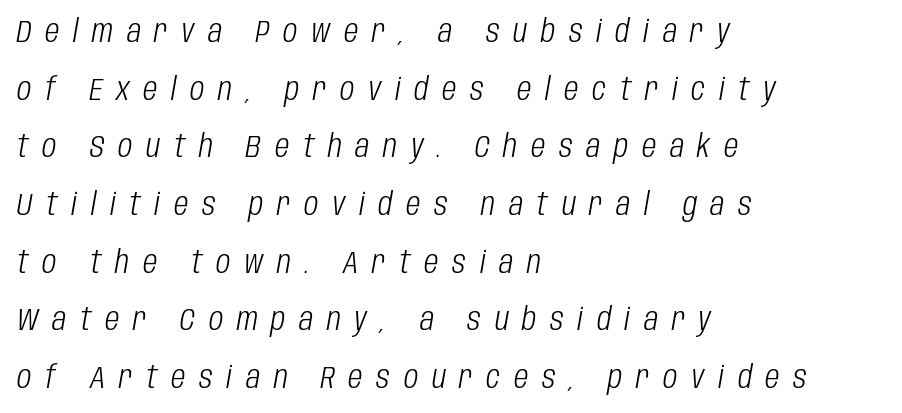
Q: Is the text bold? A: No.
Q: Is the text italic (slanted)? A: Yes, it leans right by about 10 degrees.
Q: Is the text underlined? A: No.
Q: How is the paragraph aligned? A: Left-aligned.
Q: Is the spacing between letters normal or unusually wide? A: Unusually wide.
Q: Width (condensed, normal, or wide)? A: Condensed.
Q: Stroke contrast? A: Low.
Q: x-height? A: Large.
Q: Monospaced? A: No.
